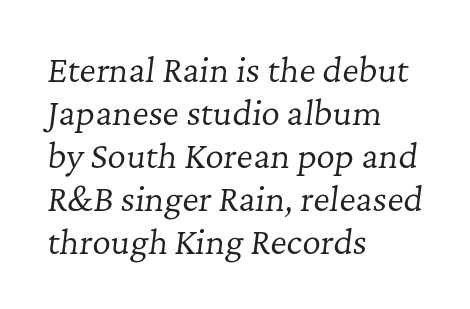
The image shows 32 px regular-weight serif type, italic (leaning right); set left-aligned, normal line spacing (1.34x), normal letter spacing, not underlined; low stroke contrast and a medium x-height.
